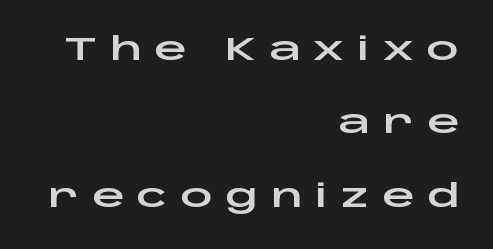
Q: Is the text italic (slanted)? A: No, it is upright.
Q: Is the typeface a serif or a sans-serif typeface? A: Sans-serif.
Q: Is the text underlined? A: No.
Q: How is the paragraph aligned? A: Right-aligned.
Q: Is the spacing between letters normal or unusually wide? A: Unusually wide.
Q: Is the spacing between lines tight, normal or loose? A: Loose.
Q: Width (condensed, normal, or wide)? A: Wide.
Q: Stroke contrast? A: Low.
Q: x-height? A: Large.
Q: Monospaced? A: No.
